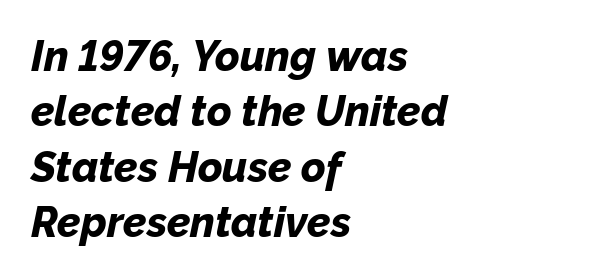
Plain, unruled lines of type. Note the varied advance widths — an 'i' is clearly narrower than an 'm'. The whole block is typeset with a tilt. As a designer I'd log this as weight 700, bold. The gaps between neighbouring characters are ordinary and unremarkable.
